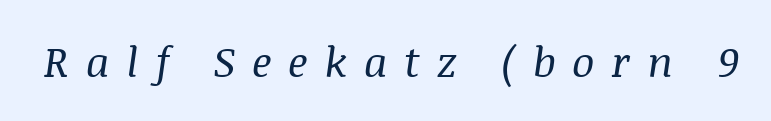
The image shows 42 px regular-weight serif type, italic (leaning right); set unusually wide letter spacing (+0.4 em), not underlined; medium stroke contrast and a large x-height.
